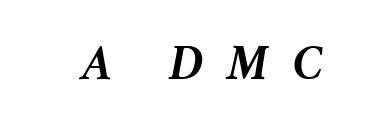
{"italic": "yes", "lean": "right", "slant_degrees": 11, "bold": "yes", "weight": "semibold", "width": "normal", "stroke_contrast": "medium", "x_height": "medium", "monospaced": "no", "underline": "no", "letter_spacing": "wide", "letter_spacing_em": 0.48, "glyph_px": 49}
